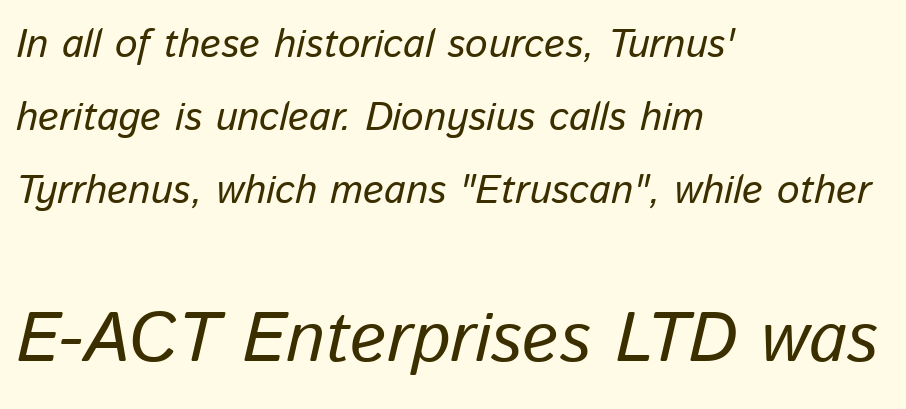
Q: Is the text italic (slanted)? A: Yes, it leans right by about 13 degrees.
Q: Is the text underlined? A: No.
Q: How is the paragraph aligned? A: Left-aligned.
Q: Is the spacing between letters normal or unusually wide? A: Normal.
Q: Which block of text is set in a larger size, the first (top) or the second (bottom)? A: The second (bottom) one.
Q: Width (condensed, normal, or wide)? A: Normal.
Q: Stroke contrast? A: Low.
Q: x-height? A: Medium.
Q: Monospaced? A: No.
